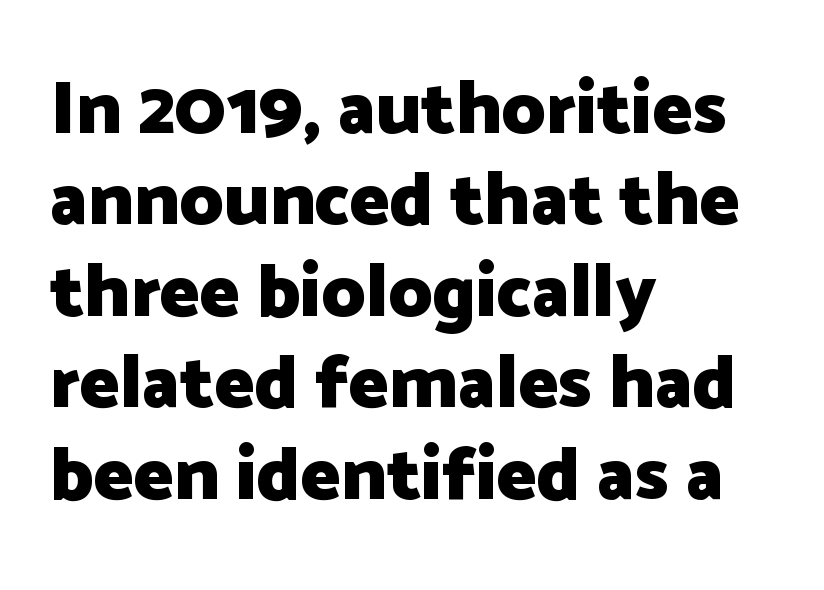
The image shows 75 px heavy sans-serif type, upright; set left-aligned, line spacing 1.22x, normal letter spacing, not underlined; low stroke contrast and a medium x-height.
